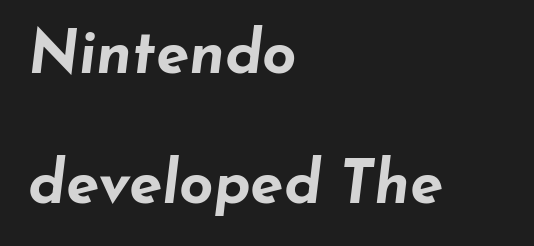
Q: Is the text bold? A: Yes.
Q: Is the text italic (slanted)? A: Yes, it leans right by about 7 degrees.
Q: Is the text underlined? A: No.
Q: How is the paragraph aligned? A: Left-aligned.
Q: Is the spacing between letters normal or unusually wide? A: Normal.
Q: Is the spacing between lines tight, normal or loose? A: Loose.
Q: Width (condensed, normal, or wide)? A: Wide.
Q: Stroke contrast? A: Low.
Q: x-height? A: Small.
Q: Monospaced? A: No.
